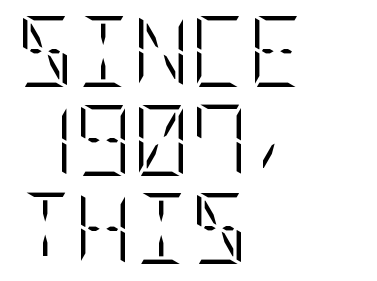
{"italic": "no", "bold": "no", "weight": "light", "width": "condensed", "stroke_contrast": "low", "x_height": "large", "underline": "no", "align": "left", "line_spacing": "normal", "line_spacing_ratio": 1.25, "letter_spacing": "normal", "letter_spacing_em": 0.0, "glyph_px": 71}
